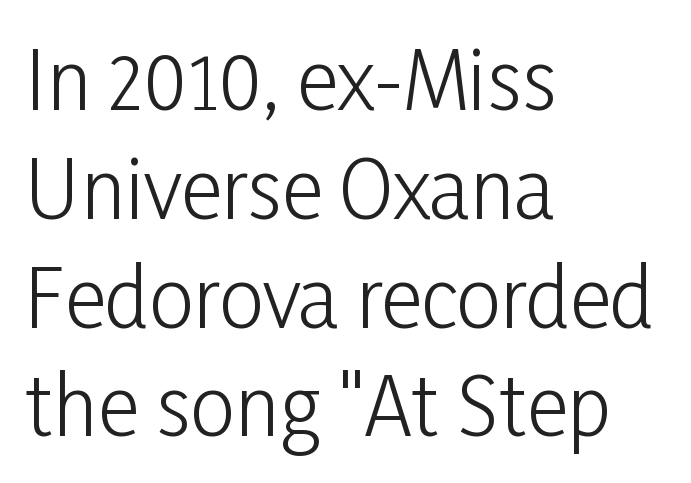
{"serif": "no", "italic": "no", "bold": "no", "weight": "light", "width": "condensed", "stroke_contrast": "low", "x_height": "medium", "monospaced": "no", "underline": "no", "align": "left", "line_spacing": "normal", "line_spacing_ratio": 1.36, "letter_spacing": "normal", "letter_spacing_em": 0.0, "glyph_px": 80}
